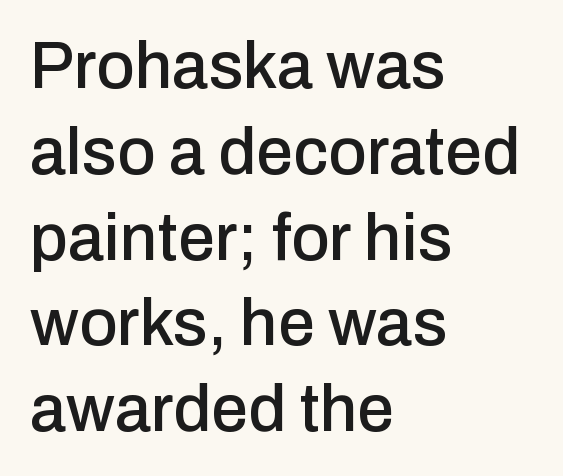
{"serif": "no", "italic": "no", "width": "normal", "stroke_contrast": "low", "x_height": "medium", "monospaced": "no", "underline": "no", "align": "left", "line_spacing": "normal", "line_spacing_ratio": 1.3, "letter_spacing": "normal", "letter_spacing_em": 0.0, "glyph_px": 66}
